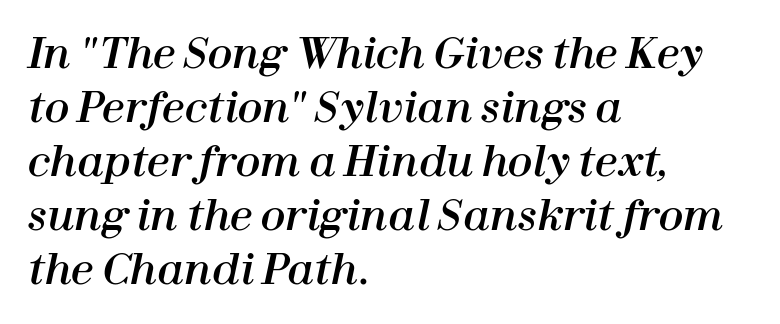
Q: Is the text italic (slanted)? A: Yes, it leans right by about 12 degrees.
Q: Is the text underlined? A: No.
Q: How is the paragraph aligned? A: Left-aligned.
Q: Is the spacing between letters normal or unusually wide? A: Normal.
Q: Is the spacing between lines tight, normal or loose? A: Normal.
Q: Width (condensed, normal, or wide)? A: Normal.
Q: Stroke contrast? A: High.
Q: x-height? A: Medium.
Q: Monospaced? A: No.
